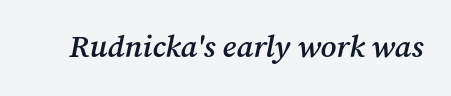
Q: Is the text bold? A: Semi-bold.
Q: Is the text italic (slanted)? A: Yes, it leans right by about 12 degrees.
Q: Is the typeface a serif or a sans-serif typeface? A: Serif.
Q: Is the text underlined? A: No.
Q: Is the spacing between letters normal or unusually wide? A: Normal.
Q: Width (condensed, normal, or wide)? A: Normal.
Q: Stroke contrast? A: Medium.
Q: x-height? A: Medium.
Q: Monospaced? A: No.
